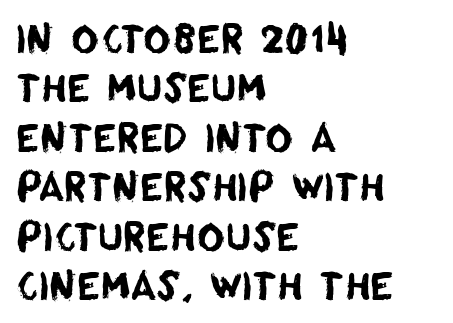
The image shows 38 px sans-serif type; set left-aligned, normal line spacing (1.3x), normal letter spacing, not underlined; low stroke contrast and a large x-height.
